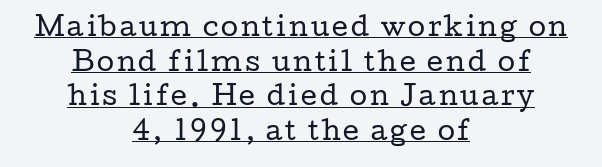
The image shows 25 px text type, upright; set centered, normal line spacing (1.39x), underlined.
